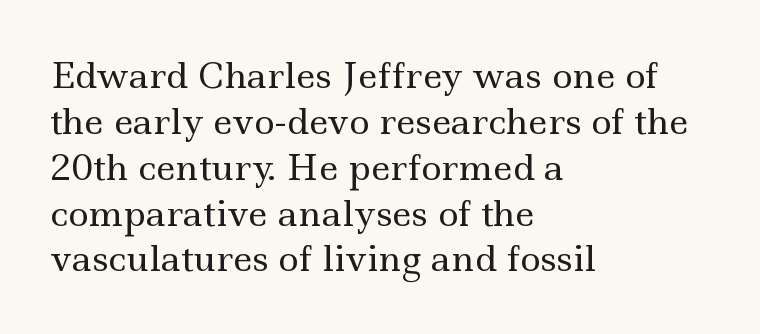
Varying glyph widths throughout — classic text-font behaviour. Every character sits straight up, as roman type does. If you measured baseline to baseline, you'd find a middling distance. Letterform terminals end in serifs throughout the passage.
